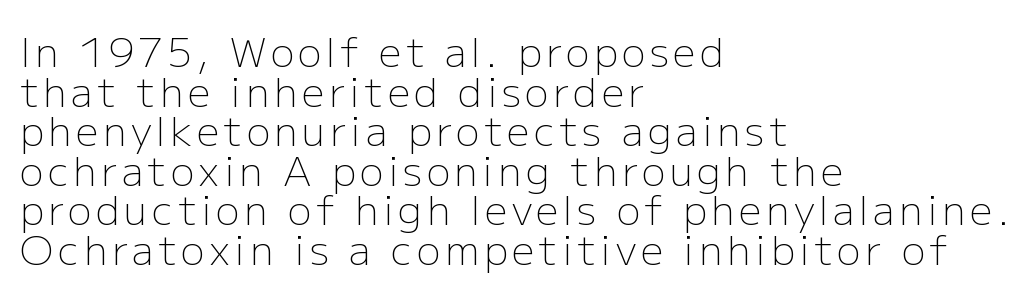
{"serif": "no", "italic": "no", "bold": "no", "weight": "light", "width": "normal", "stroke_contrast": "low", "x_height": "medium", "monospaced": "no", "underline": "no", "align": "left", "line_spacing": "tight", "line_spacing_ratio": 0.99, "glyph_px": 40}
